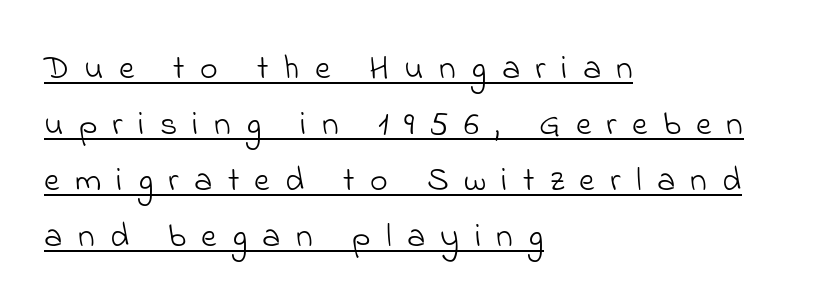
Q: Is the text bold? A: No.
Q: Is the typeface a serif or a sans-serif typeface? A: Sans-serif.
Q: Is the text underlined? A: Yes.
Q: How is the paragraph aligned? A: Left-aligned.
Q: Is the spacing between letters normal or unusually wide? A: Unusually wide.
Q: Is the spacing between lines tight, normal or loose? A: Normal.
Q: Width (condensed, normal, or wide)? A: Normal.
Q: Stroke contrast? A: Low.
Q: x-height? A: Small.
Q: Monospaced? A: No.
